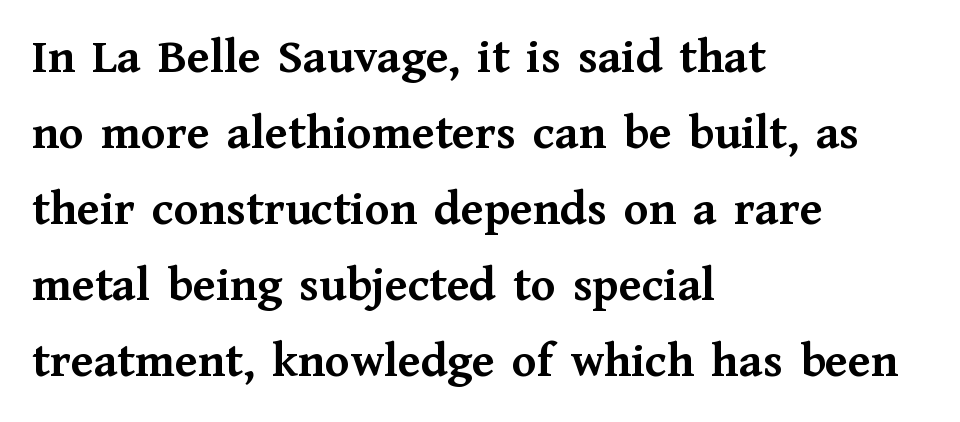
Q: Is the text bold? A: Yes.
Q: Is the text italic (slanted)? A: No, it is upright.
Q: Is the typeface a serif or a sans-serif typeface? A: Serif.
Q: Is the text underlined? A: No.
Q: How is the paragraph aligned? A: Left-aligned.
Q: Is the spacing between letters normal or unusually wide? A: Normal.
Q: Is the spacing between lines tight, normal or loose? A: Normal.
Q: Width (condensed, normal, or wide)? A: Normal.
Q: Stroke contrast? A: Medium.
Q: x-height? A: Medium.
Q: Monospaced? A: No.
